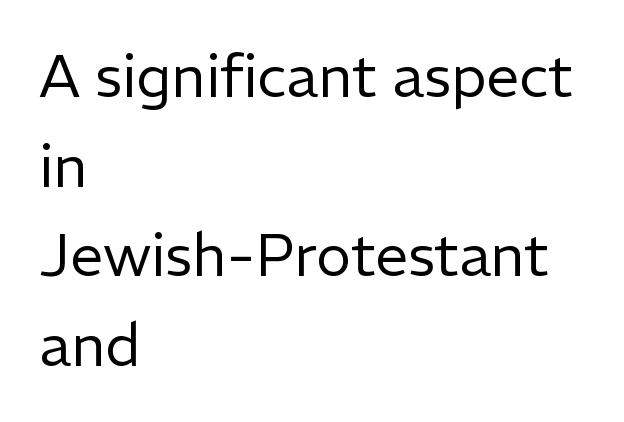
Unlike a traditional serif, this face leaves its strokes unadorned. Reading down the block, your eye returns to a fixed left position each line. Think of a printed novel: that variable character pitch is what you see here. Glance below the letters and you will spot only blank space. The font is comparable to plain body text, perhaps lighter.
